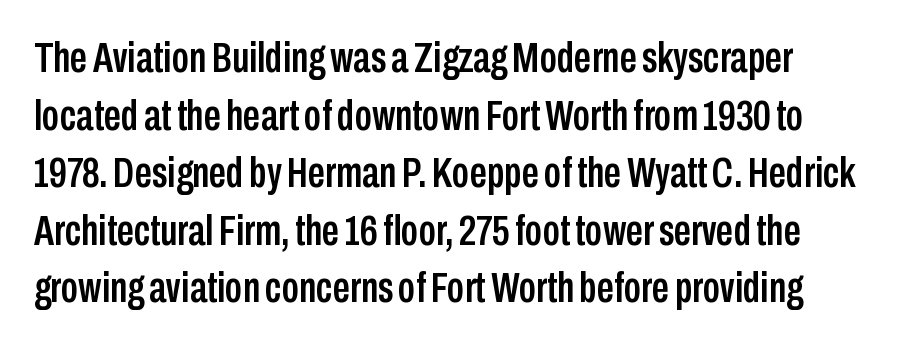
The image shows 43 px condensed sans-serif type, upright; set normal line spacing (1.34x), normal letter spacing, not underlined; low stroke contrast and a medium x-height.
